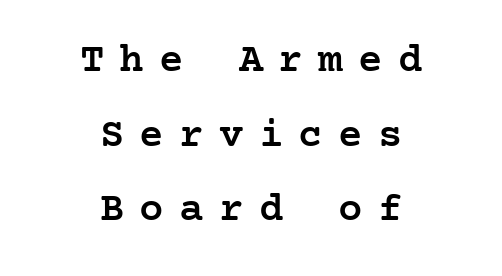
{"serif": "yes", "italic": "no", "bold": "semi", "weight": "semibold", "width": "normal", "stroke_contrast": "low", "x_height": "medium", "underline": "no", "align": "center", "line_spacing_ratio": 1.82, "letter_spacing": "wide", "letter_spacing_em": 0.37, "glyph_px": 41}
